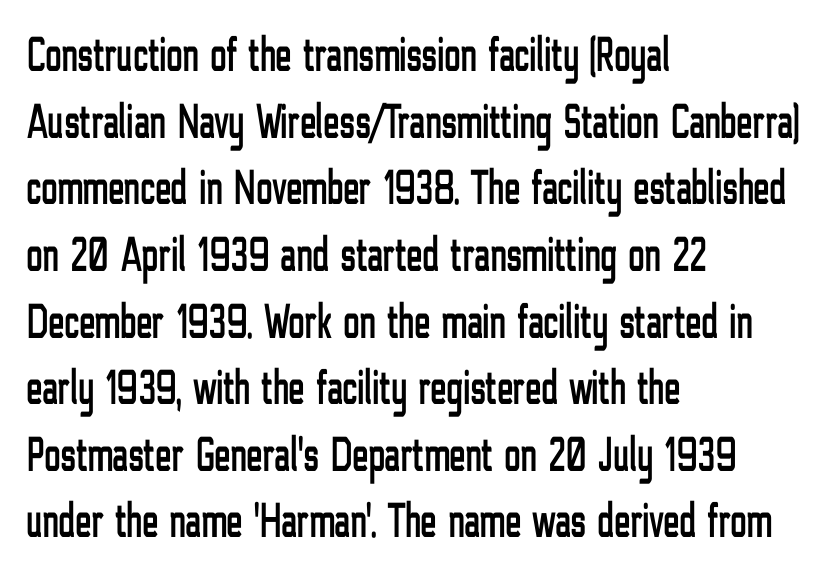
{"serif": "no", "italic": "no", "width": "condensed", "stroke_contrast": "low", "x_height": "medium", "monospaced": "no", "underline": "no", "align": "left", "line_spacing": "normal", "line_spacing_ratio": 1.36, "letter_spacing": "normal", "letter_spacing_em": 0.0, "glyph_px": 49}
